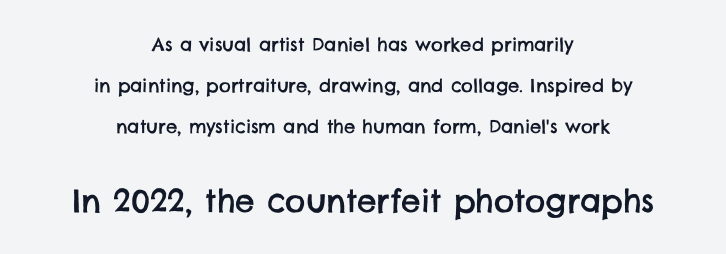
The passage shown begins with its smaller block and ends with its larger one. The typesetter chose a symmetrical, centered arrangement here. You could not count columns in this text — the font is proportionally spaced. What kind of face is this? One without serifs — a sans. Line spacing here is loose.
